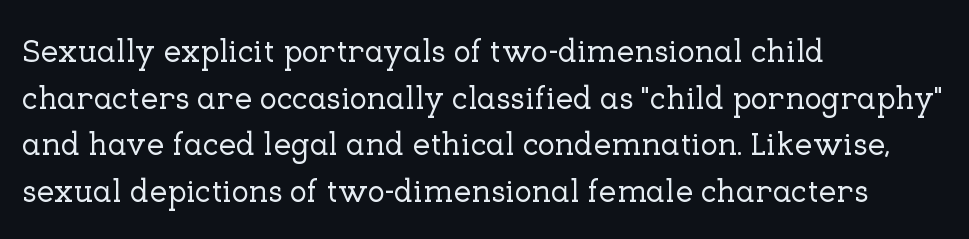
Horizontally, the lines are justified to the leading edge only. Stroke terminals: seriffed. The passage shown stacks its lines at a standard gap. No italicization has been applied; the sample stays upright.
